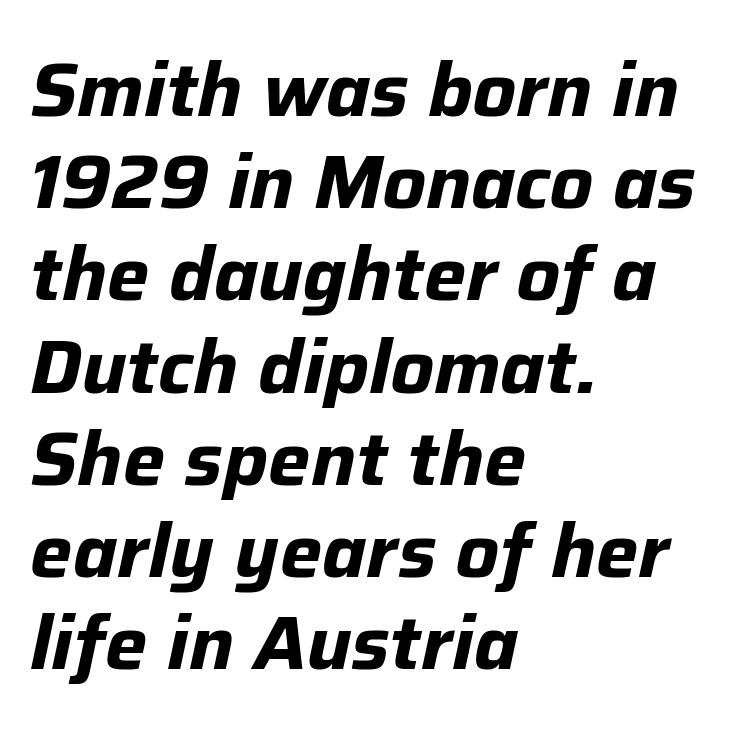
{"italic": "yes", "lean": "right", "slant_degrees": 12, "bold": "yes", "weight": "bold", "width": "normal", "stroke_contrast": "low", "x_height": "medium", "monospaced": "no", "underline": "no", "align": "left", "line_spacing_ratio": 1.23, "letter_spacing": "normal", "letter_spacing_em": 0.0, "glyph_px": 75}
